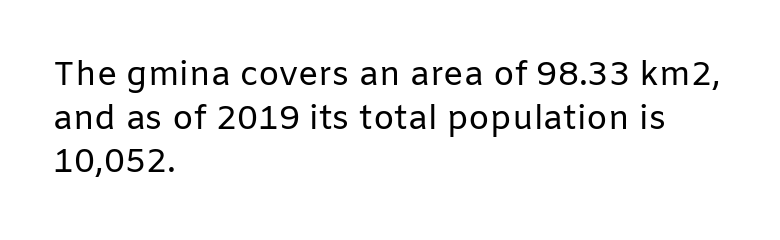
{"serif": "no", "italic": "no", "bold": "no", "weight": "regular", "width": "normal", "stroke_contrast": "low", "x_height": "medium", "monospaced": "no", "underline": "no", "align": "left", "line_spacing": "normal", "line_spacing_ratio": 1.28, "letter_spacing": "normal", "letter_spacing_em": 0.0, "glyph_px": 34}
